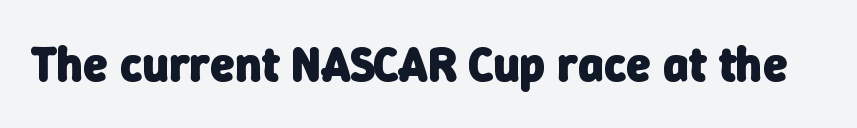
The image shows 49 px heavy sans-serif type; set normal letter spacing, not underlined; low stroke contrast and a medium x-height.
